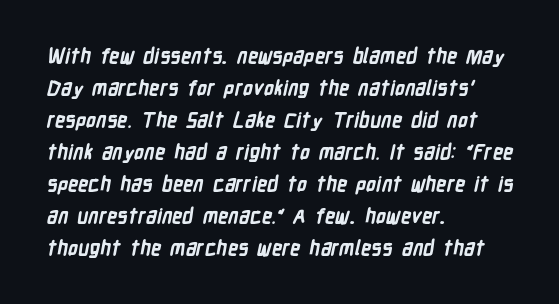
{"bold": "yes", "underline": "no", "align": "left", "line_spacing": "normal", "line_spacing_ratio": 1.6, "letter_spacing": "normal", "letter_spacing_em": 0.0, "glyph_px": 20}
